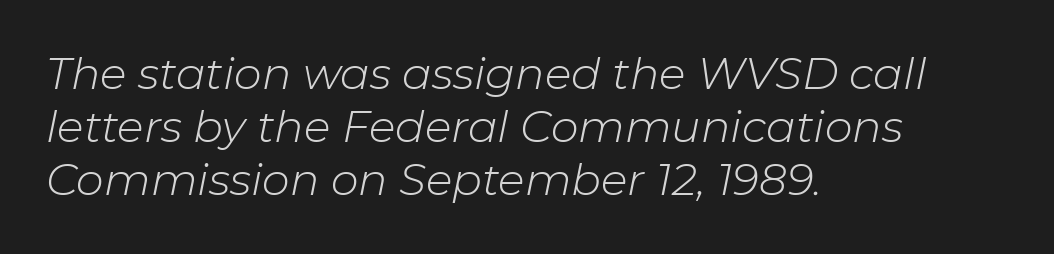
The weight tops out at a normal text grade. The line texture is even and compact thanks to regular tracking. A classic flush-left, rag-right setting is used for this passage. Honestly, there is no underline to notice here at all. Varying glyph widths throughout — classic text-font behaviour. If you drew a line through each stem, it would be angled.
